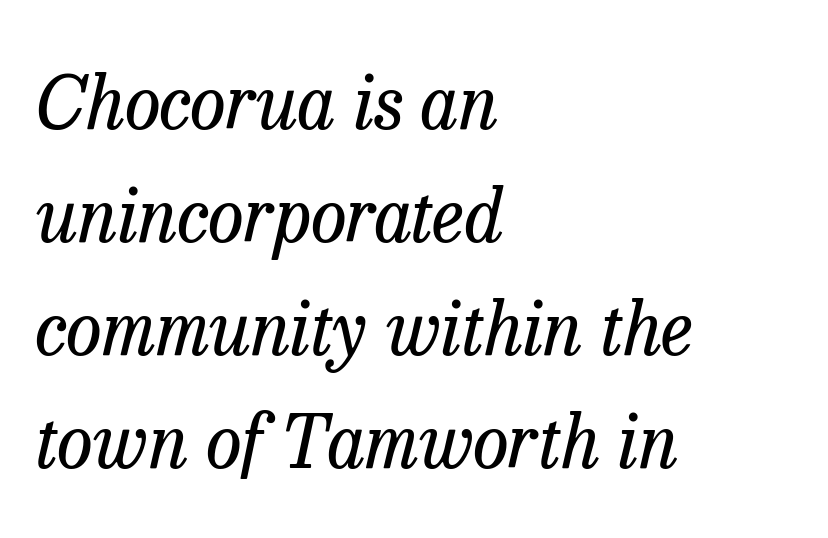
The image shows 73 px regular-weight serif type, italic (leaning right); set left-aligned, normal line spacing (1.55x), normal letter spacing, not underlined; low stroke contrast and a medium x-height.
